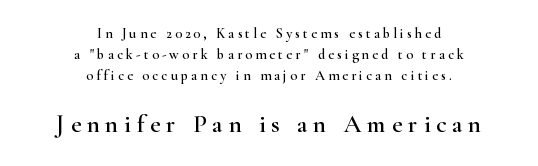
The rows are spaced the way most documents space them. The passage shown has open, widely tracked lettering throughout. Whoever set this made the second block the dominant, larger element. The passage is arranged like a title page — every line centered. The string is rendered with underlining switched off.
